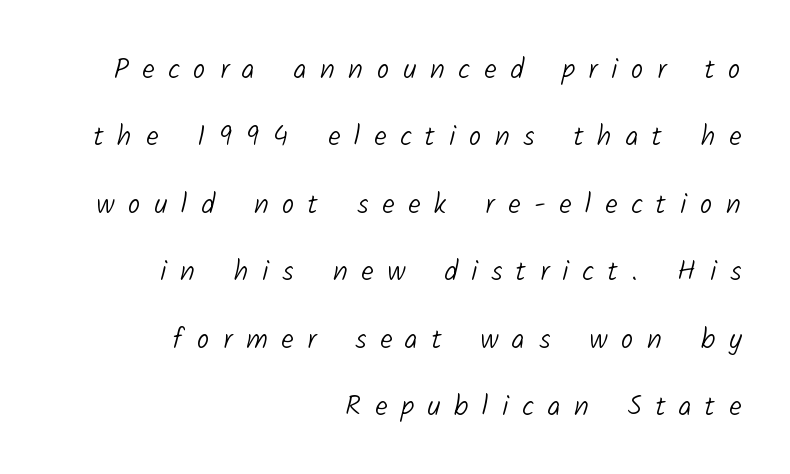
Rows of type keep a wide berth in the vertical direction. No chunkiness to these letters — they're not bold. Words float on clear page, feet unadorned. The letterforms stand isolated, each surrounded by extra space. Serifs: no, the terminals of the letterforms are clean. Layout note: lines flush right.
